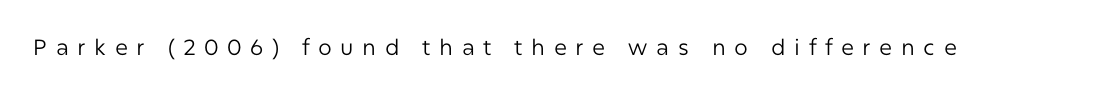
{"italic": "no", "bold": "no", "underline": "no", "letter_spacing": "wide", "letter_spacing_em": 0.39, "glyph_px": 22}
